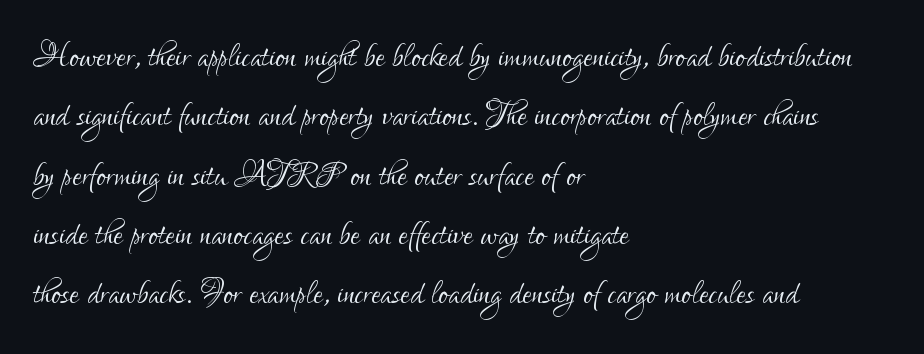
Q: Is the text bold? A: No.
Q: Is the text italic (slanted)? A: Yes.
Q: Is the typeface a serif or a sans-serif typeface? A: Sans-serif.
Q: Is the text underlined? A: No.
Q: How is the paragraph aligned? A: Left-aligned.
Q: Is the spacing between letters normal or unusually wide? A: Normal.
Q: Is the spacing between lines tight, normal or loose? A: Normal.
Q: Width (condensed, normal, or wide)? A: Condensed.
Q: Stroke contrast? A: Low.
Q: x-height? A: Small.
Q: Monospaced? A: No.
